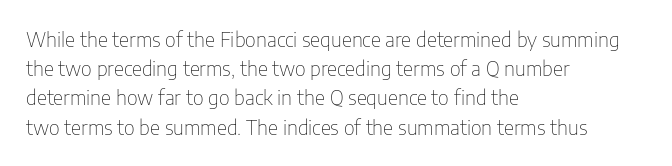
A normal amount of white space separates one row of letters from the next. The foot of each line stays bare and open. The ragged edge is on the right, which tells us the setting is flush left. This sample uses an upright cut, with every glyph sitting square on the baseline. No chunkiness to these letters — they're not bold. Does extra space separate the letters? No, they use regular spacing.
